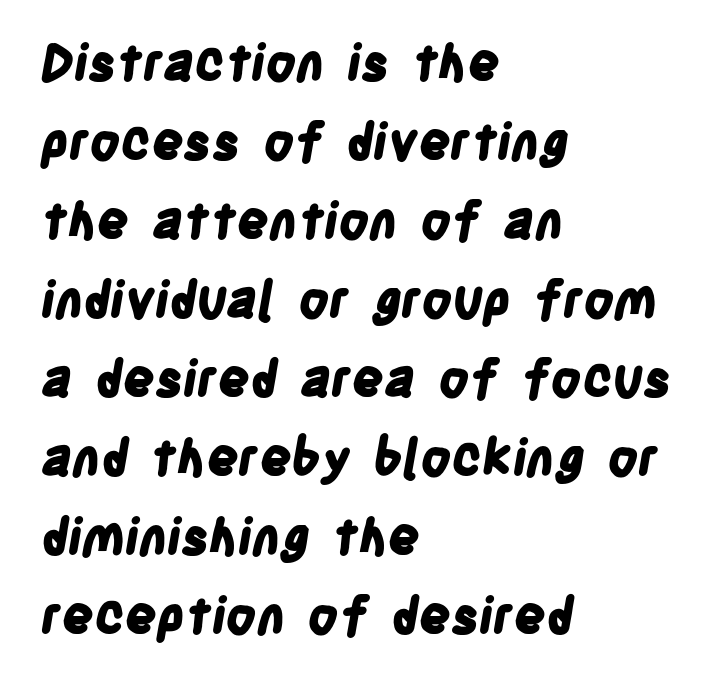
The rendering keeps characters at their native spacing. Interline gaps are of average width in this sample. Do the characters align in a grid? No, the font is proportional. The text block is weighted toward the left margin, trailing off unevenly rightward. A clean baseline with only descenders dipping below it. The characters display no serif detailing; their extremities are plain.
